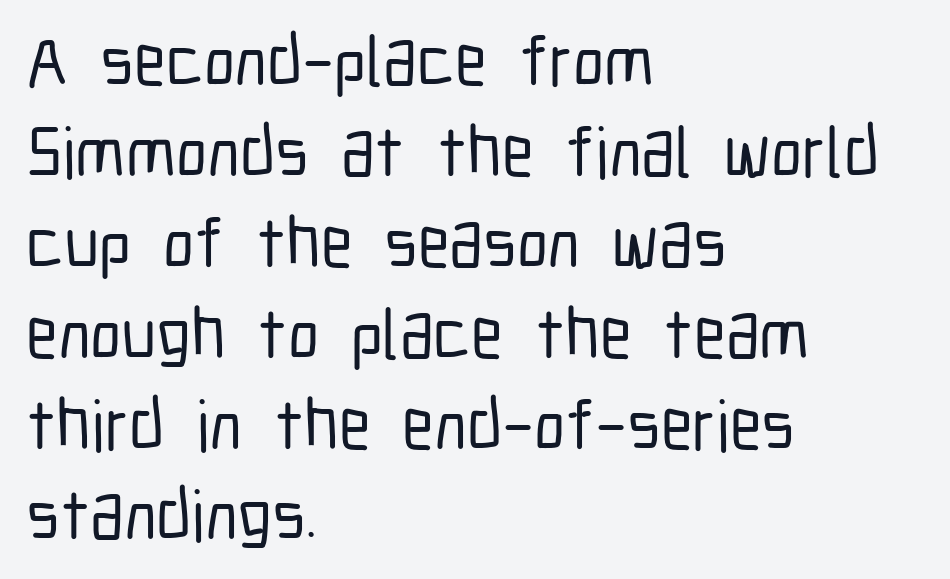
Notice how the stems are strictly vertical — no italics here. This rendering features lettering with no underline. The ragged edge is on the right, which tells us the setting is flush left. A sans-serif font was chosen for this passage.
